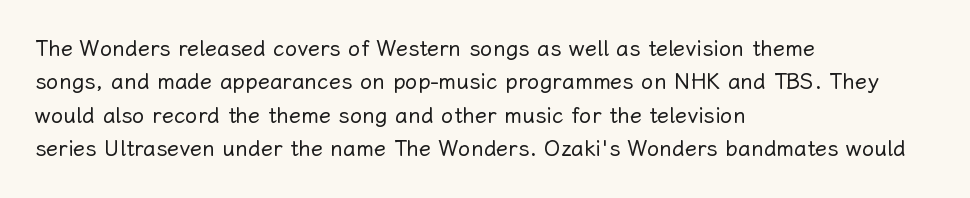
The image shows 22 px text type, upright; set left-aligned, normal line spacing (1.52x), normal letter spacing, not underlined.
